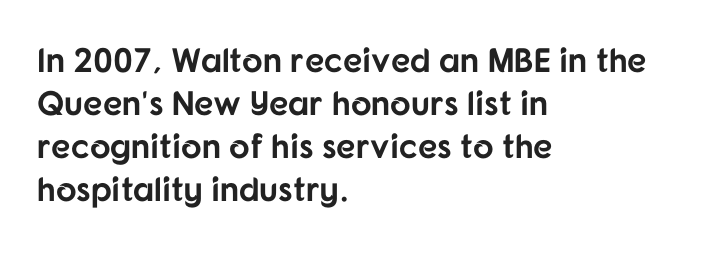
{"serif": "no", "italic": "no", "bold": "yes", "weight": "bold", "width": "normal", "stroke_contrast": "low", "x_height": "medium", "monospaced": "no", "underline": "no", "align": "left", "line_spacing": "normal", "line_spacing_ratio": 1.26, "letter_spacing": "normal", "letter_spacing_em": 0.0, "glyph_px": 34}
